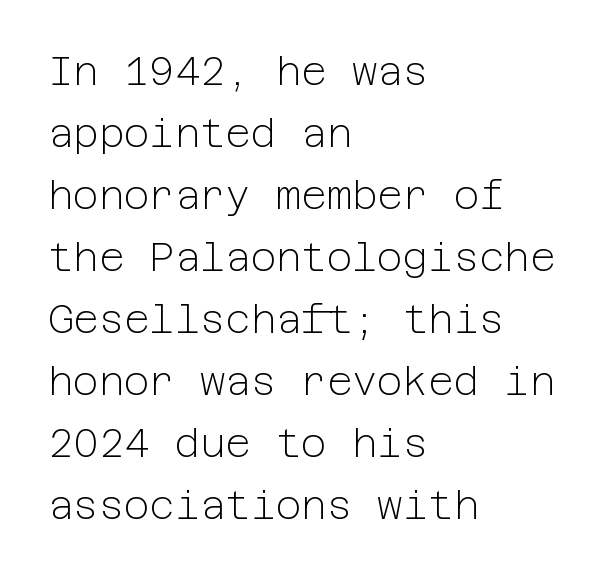
The image shows 39 px light sans-serif type, upright; set left-aligned, normal line spacing (1.59x), normal letter spacing, not underlined; low stroke contrast and a medium x-height.
